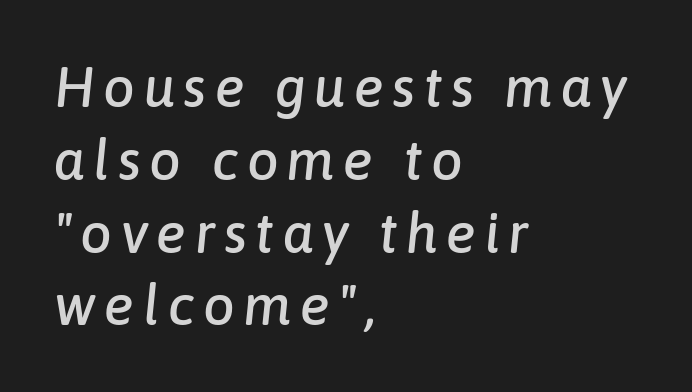
{"italic": "yes", "lean": "right", "slant_degrees": 6, "width": "normal", "stroke_contrast": "low", "x_height": "medium", "monospaced": "no", "underline": "no", "align": "left", "line_spacing": "normal", "line_spacing_ratio": 1.3, "glyph_px": 56}
